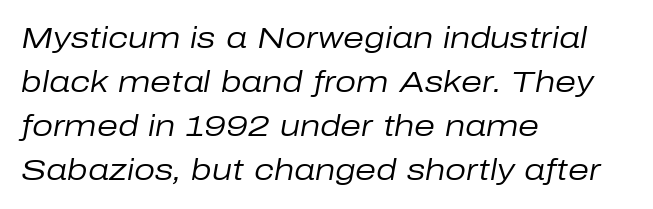
{"italic": "yes", "lean": "right", "slant_degrees": 10, "bold": "no", "weight": "regular", "width": "normal", "stroke_contrast": "low", "x_height": "medium", "monospaced": "no", "underline": "no", "align": "left", "line_spacing": "normal", "line_spacing_ratio": 1.47, "letter_spacing": "normal", "letter_spacing_em": 0.0, "glyph_px": 30}
